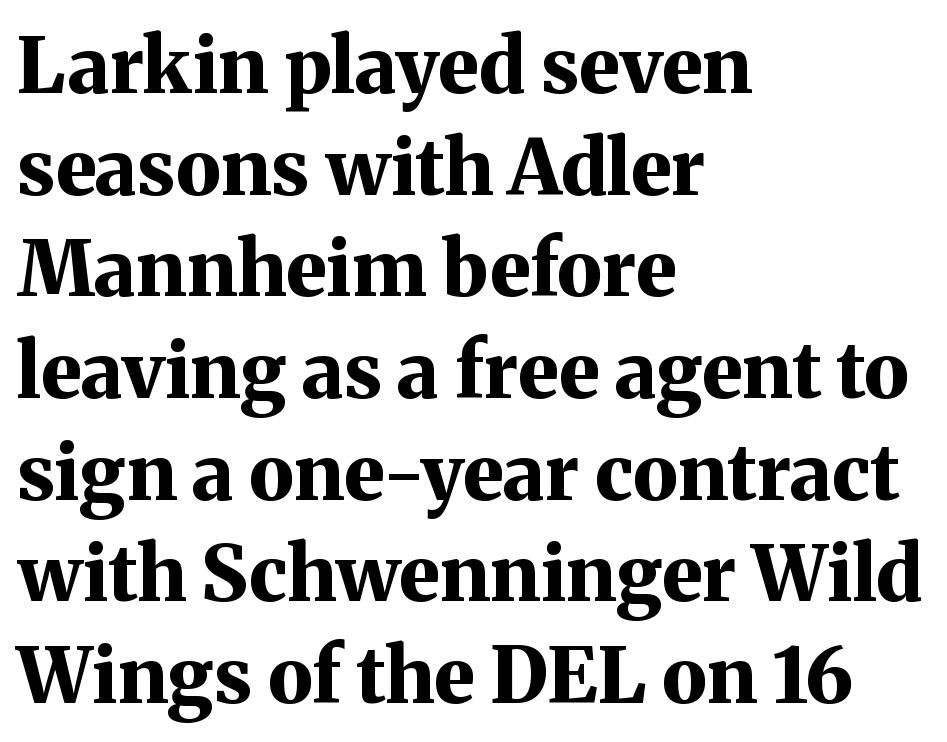
The image shows 77 px bold serif type, upright; set left-aligned, normal line spacing (1.32x), normal letter spacing, not underlined; medium stroke contrast and a medium x-height.
